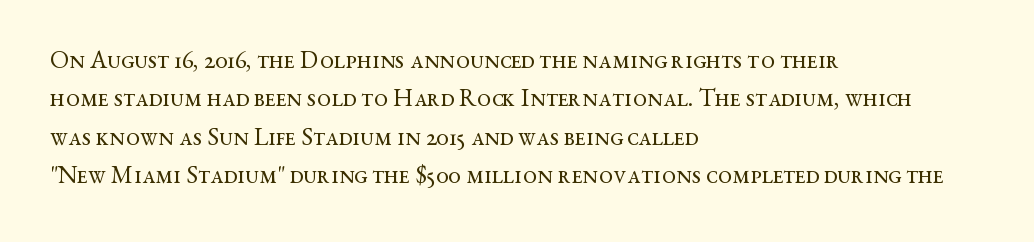
This sample uses an upright cut, with every glyph sitting square on the baseline. The string is rendered with underlining switched off. Tracking value appears to be zero — textbook default spacing. The lines in this sample share a left origin and differ only in where they stop. Vertical spacing — default.
